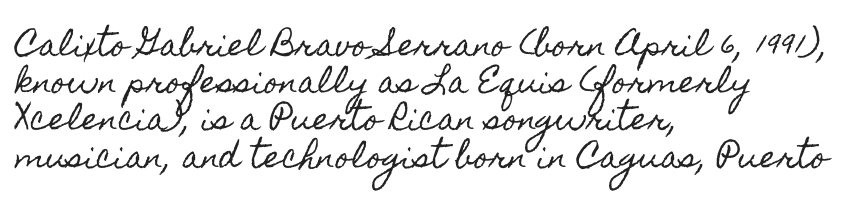
{"width": "condensed", "x_height": "small", "monospaced": "no", "underline": "no", "align": "left", "line_spacing_ratio": 1.24, "letter_spacing": "normal", "letter_spacing_em": 0.0, "glyph_px": 30}
